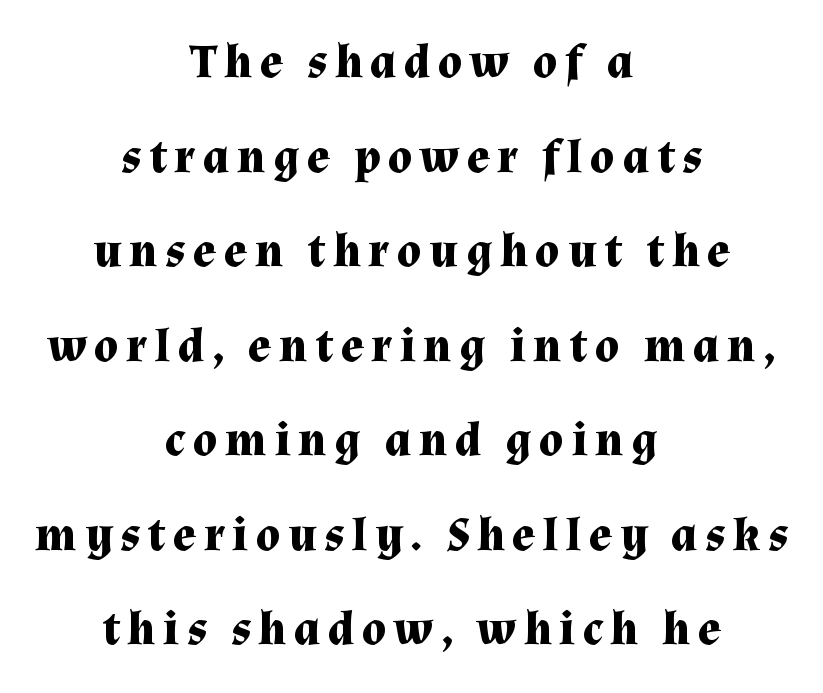
Q: Is the text bold? A: Yes.
Q: Is the text italic (slanted)? A: No, it is upright.
Q: Is the typeface a serif or a sans-serif typeface? A: Serif.
Q: Is the text underlined? A: No.
Q: How is the paragraph aligned? A: Centered.
Q: Is the spacing between lines tight, normal or loose? A: Loose.
Q: Width (condensed, normal, or wide)? A: Normal.
Q: Stroke contrast? A: Medium.
Q: x-height? A: Medium.
Q: Monospaced? A: No.
